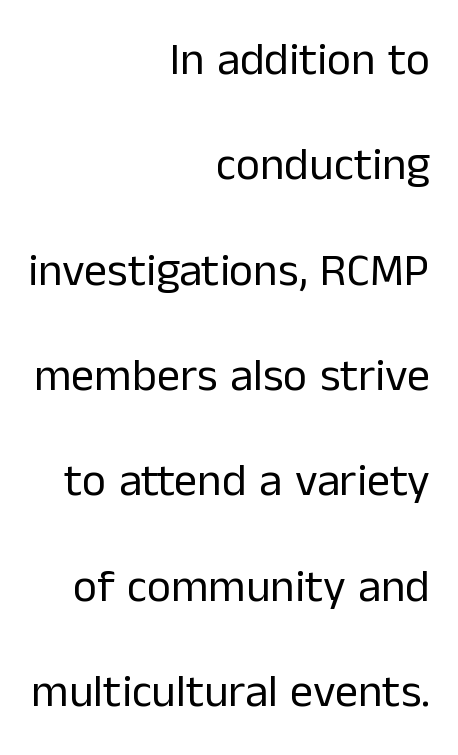
{"serif": "no", "italic": "no", "bold": "no", "weight": "regular", "width": "normal", "stroke_contrast": "low", "x_height": "medium", "monospaced": "no", "underline": "no", "align": "right", "line_spacing": "loose", "line_spacing_ratio": 2.29, "letter_spacing": "normal", "letter_spacing_em": 0.0, "glyph_px": 46}
